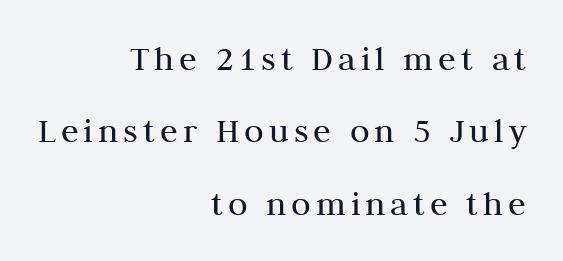
The compositor pushed each line to the right boundary. A great deal of white space separates one row of letters from the next. A serif font was chosen for this passage. Proportional: the letters do not fall into vertical columns. Weight: regular or lighter.
